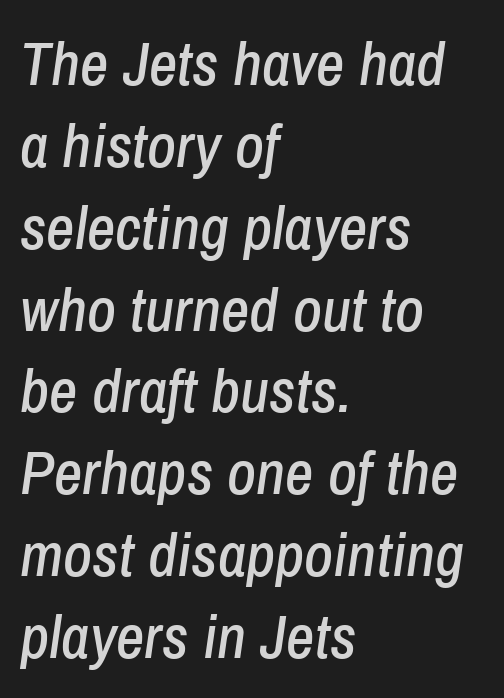
{"italic": "yes", "lean": "right", "slant_degrees": 8, "width": "condensed", "stroke_contrast": "low", "x_height": "medium", "monospaced": "no", "underline": "no", "align": "left", "line_spacing": "normal", "line_spacing_ratio": 1.32, "letter_spacing": "normal", "letter_spacing_em": 0.0, "glyph_px": 62}
